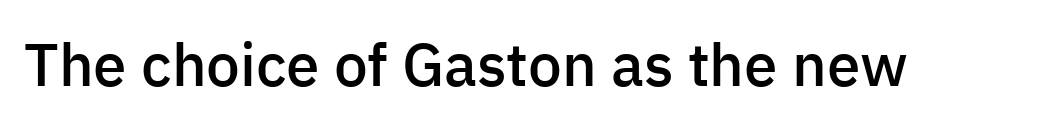
{"serif": "no", "italic": "no", "bold": "semi", "weight": "semibold", "width": "normal", "stroke_contrast": "low", "x_height": "medium", "monospaced": "no", "underline": "no", "letter_spacing": "normal", "letter_spacing_em": 0.0, "glyph_px": 60}
